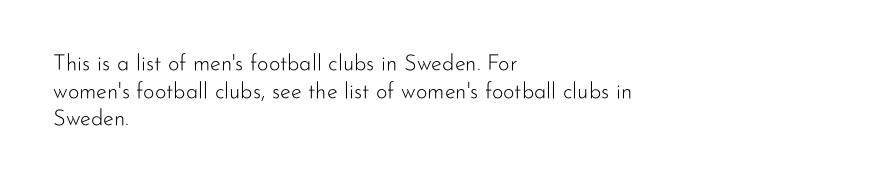
The typeface has the unassuming heft of standard copy or less. Vertical strokes here are truly vertical. A clean baseline with only descenders dipping below it. Default kerning and tracking; the words read as compact shapes.
